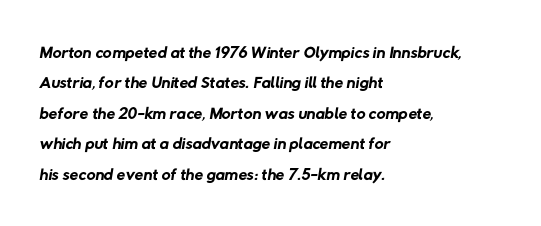
The image shows 25 px text type; set left-aligned, line spacing 1.22x, normal letter spacing, not underlined.
